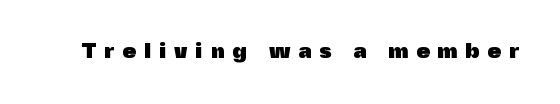
{"italic": "no", "bold": "yes", "underline": "no", "letter_spacing": "wide", "letter_spacing_em": 0.35, "glyph_px": 22}
